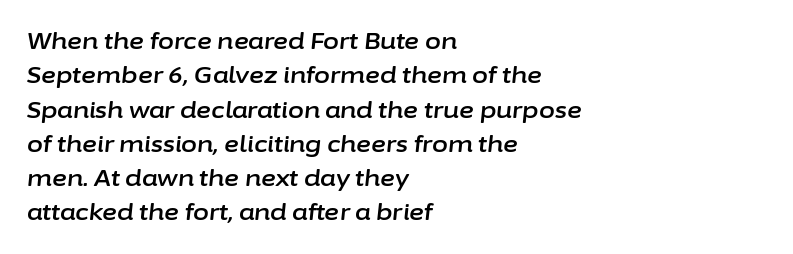
Q: Is the text italic (slanted)? A: Yes, it leans right by about 6 degrees.
Q: Is the text underlined? A: No.
Q: How is the paragraph aligned? A: Left-aligned.
Q: Is the spacing between letters normal or unusually wide? A: Normal.
Q: Is the spacing between lines tight, normal or loose? A: Normal.
